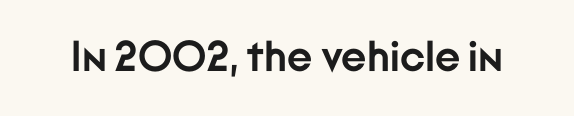
The image shows 43 px semibold sans-serif type, upright; set normal letter spacing, not underlined; low stroke contrast and a medium x-height.
